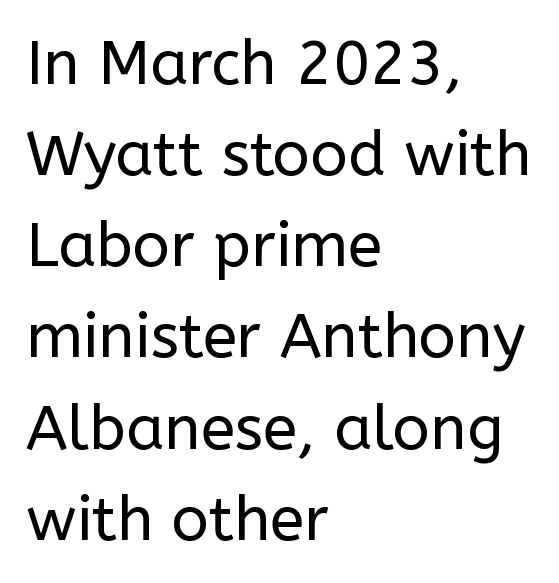
{"serif": "no", "italic": "no", "bold": "no", "weight": "regular", "width": "normal", "stroke_contrast": "low", "x_height": "medium", "monospaced": "no", "underline": "no", "align": "left", "line_spacing": "normal", "line_spacing_ratio": 1.47, "letter_spacing": "normal", "letter_spacing_em": 0.0, "glyph_px": 62}
